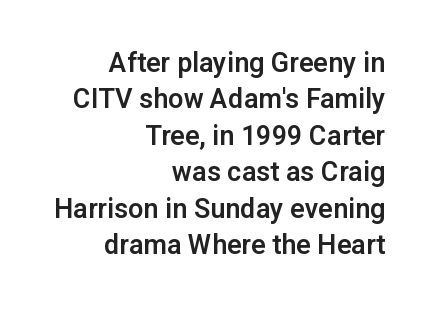
The image shows 27 px text type, upright; set right-aligned, normal line spacing (1.35x), normal letter spacing, not underlined.
